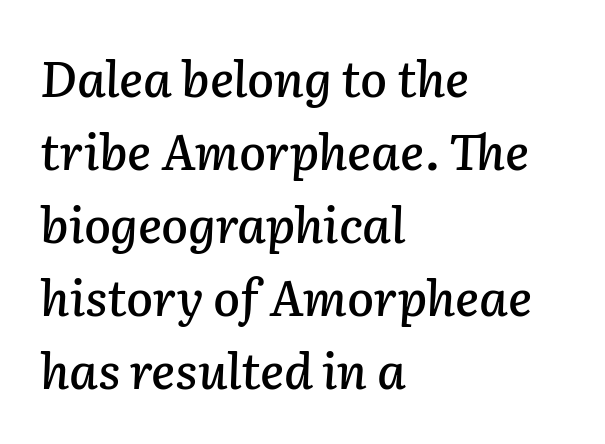
The image shows 49 px text type, italic (leaning right); set left-aligned, normal line spacing (1.49x), normal letter spacing, not underlined; low stroke contrast and a medium x-height.
